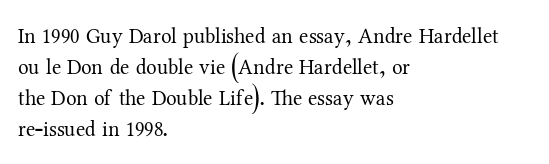
Q: Is the text bold? A: No.
Q: Is the text italic (slanted)? A: No, it is upright.
Q: Is the text underlined? A: No.
Q: How is the paragraph aligned? A: Left-aligned.
Q: Is the spacing between letters normal or unusually wide? A: Normal.
Q: Is the spacing between lines tight, normal or loose? A: Normal.
